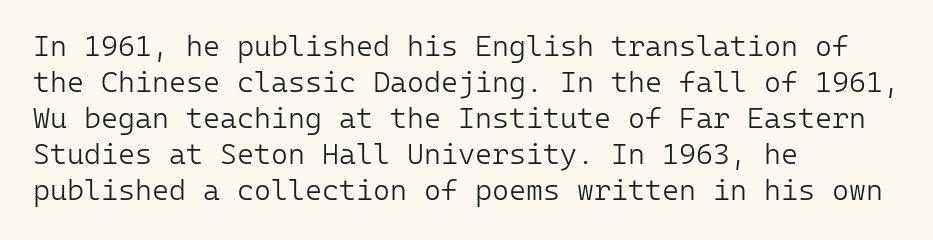
{"serif": "no", "italic": "no", "bold": "no", "weight": "light", "width": "normal", "stroke_contrast": "low", "x_height": "medium", "monospaced": "yes", "underline": "no", "align": "left", "line_spacing_ratio": 1.24, "letter_spacing": "normal", "letter_spacing_em": 0.0, "glyph_px": 29}
